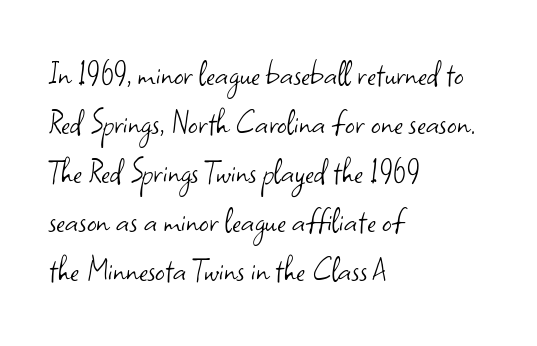
{"serif": "no", "bold": "no", "weight": "light", "width": "normal", "stroke_contrast": "low", "x_height": "small", "monospaced": "no", "underline": "no", "align": "left", "line_spacing": "normal", "line_spacing_ratio": 1.29, "letter_spacing": "normal", "letter_spacing_em": 0.0, "glyph_px": 38}
